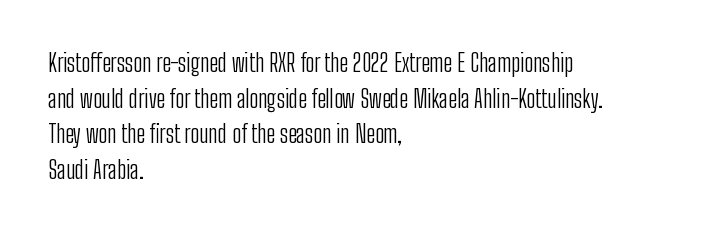
No italicization has been applied; the sample stays upright. Each line starts at the same left margin while the right side varies. Weight: regular or lighter. Compared with typical paragraphs, the rows here are spaced about the same. No extra tracking has been applied to these lines. Any mark beneath the type? The region is blank.
